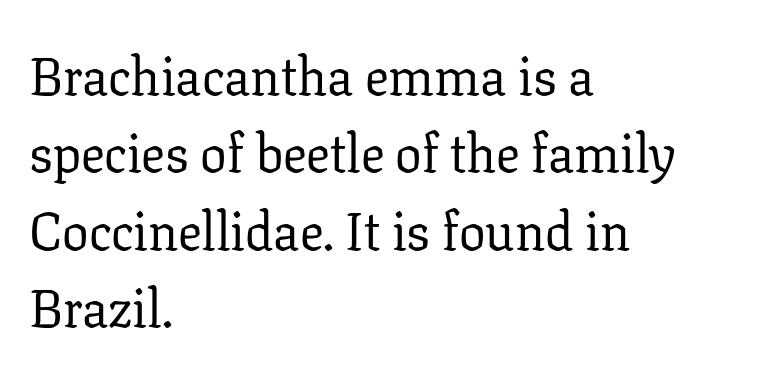
Q: Is the text bold? A: No.
Q: Is the text italic (slanted)? A: No, it is upright.
Q: Is the typeface a serif or a sans-serif typeface? A: Serif.
Q: Is the text underlined? A: No.
Q: How is the paragraph aligned? A: Left-aligned.
Q: Is the spacing between letters normal or unusually wide? A: Normal.
Q: Is the spacing between lines tight, normal or loose? A: Normal.
Q: Width (condensed, normal, or wide)? A: Normal.
Q: Stroke contrast? A: Low.
Q: x-height? A: Medium.
Q: Monospaced? A: No.
